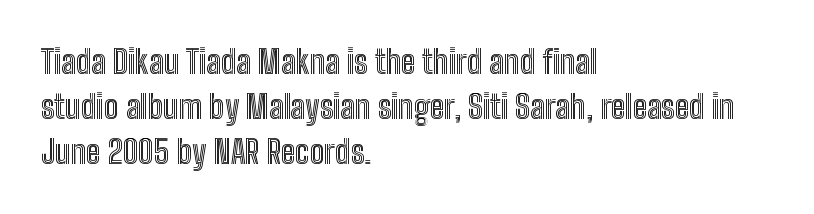
Anything drawn beneath the words? Only blank space. Layout note: lines flush left. You could not count columns in this text — the font is proportionally spaced. Tracking here is standard; glyphs follow each other at the usual distance.
